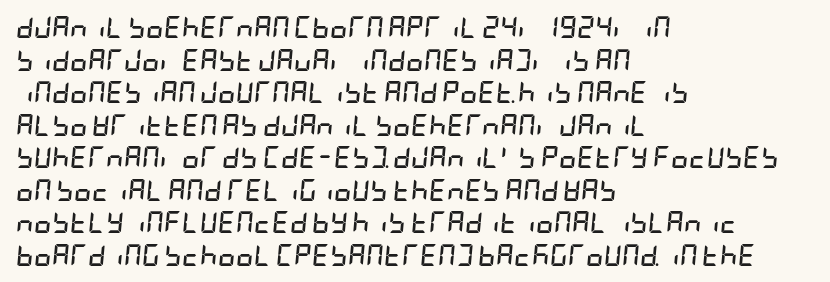
{"italic": "yes", "lean": "right", "slant_degrees": 5, "bold": "yes", "underline": "no", "align": "left", "line_spacing": "normal", "line_spacing_ratio": 1.48, "letter_spacing": "normal", "letter_spacing_em": 0.0, "glyph_px": 22}
